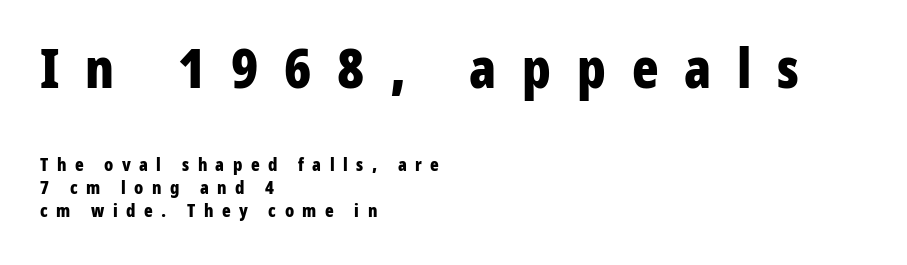
Weight: bold. The characters display no serif detailing; their extremities are plain. Whoever set this made the first block the dominant, larger element. Short and long lines alike share a common starting point at left.
